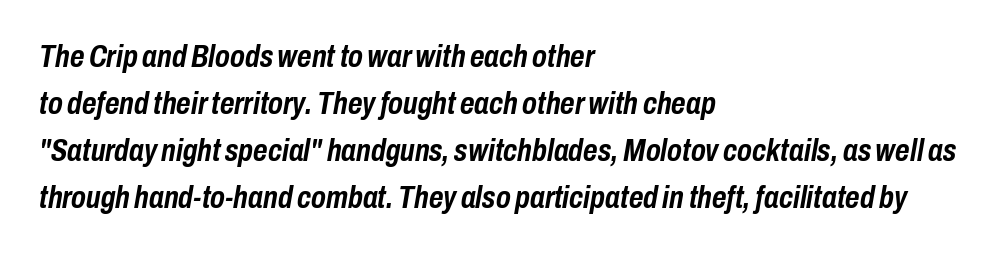
The image shows 31 px semibold, condensed type, italic (leaning right); set left-aligned, normal line spacing (1.52x), normal letter spacing, not underlined; low stroke contrast and a medium x-height.
